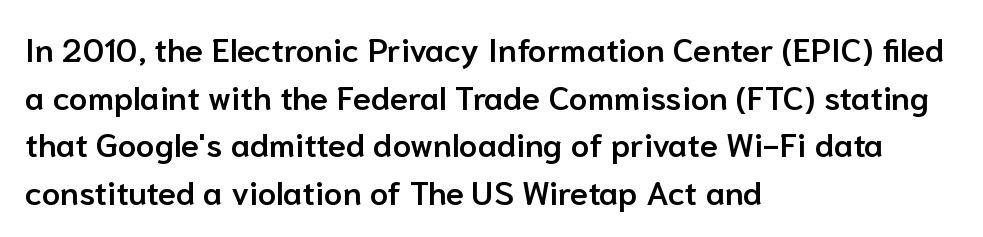
Q: Is the text bold? A: Semi-bold.
Q: Is the text italic (slanted)? A: No, it is upright.
Q: Is the typeface a serif or a sans-serif typeface? A: Sans-serif.
Q: Is the text underlined? A: No.
Q: How is the paragraph aligned? A: Left-aligned.
Q: Is the spacing between letters normal or unusually wide? A: Normal.
Q: Is the spacing between lines tight, normal or loose? A: Normal.
Q: Width (condensed, normal, or wide)? A: Normal.
Q: Stroke contrast? A: Low.
Q: x-height? A: Medium.
Q: Monospaced? A: No.
